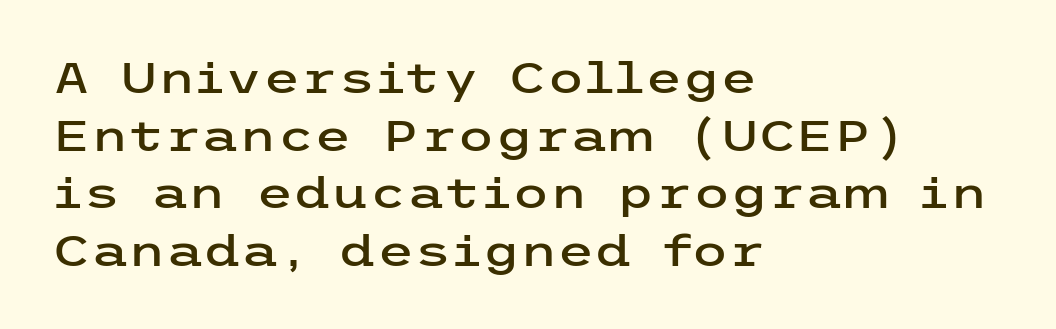
The image shows 43 px wide sans-serif type, upright; set left-aligned, normal line spacing (1.34x), normal letter spacing, not underlined; low stroke contrast and a medium x-height.
